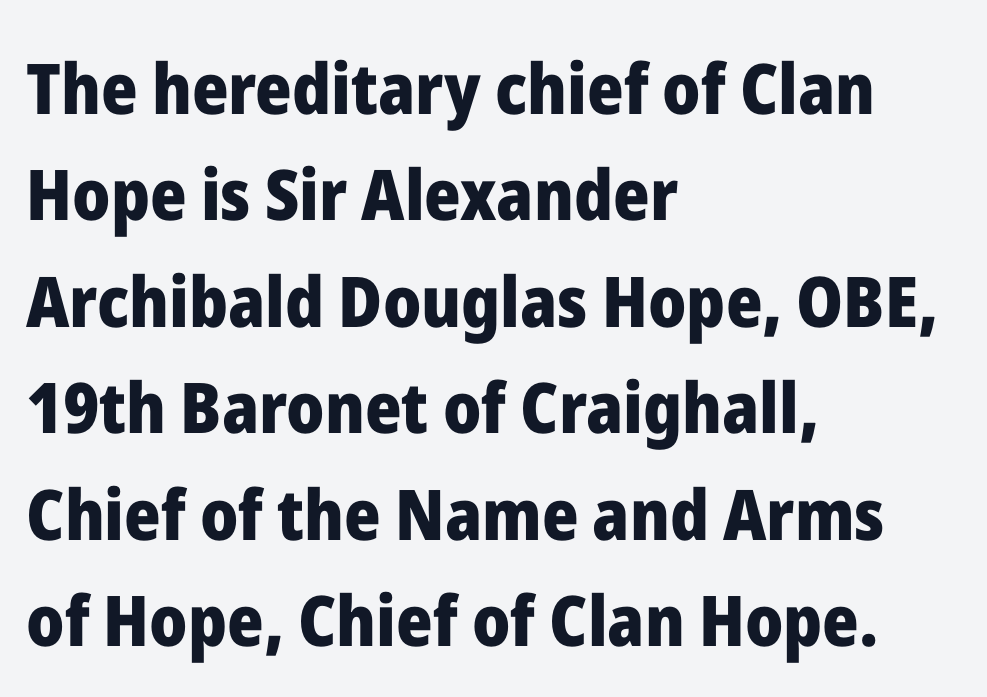
Heft: maximum for text — a bold. Each word holds together tightly as a unit, with standard inter-letter gaps. Tall strokes in this sample are plumb rather than angled. Proportional: the letters do not fall into vertical columns. The rag falls on the right side of this text block. The leading is moderate, giving the passage an even texture.
